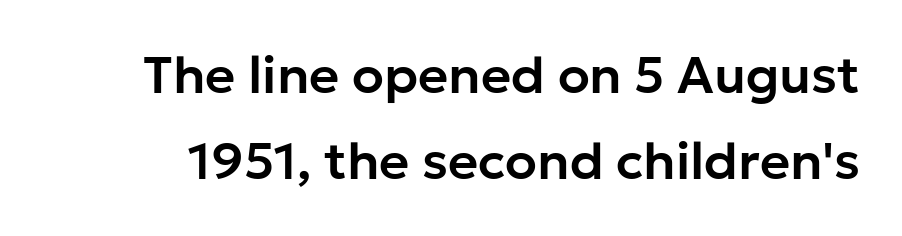
This is the regular roman posture of the typeface. How would I describe the line gaps? Plain and ordinary. Clear beneath every line of the passage. Here the glyphs are tracked normally, forming tight word shapes. Varying glyph widths throughout — classic text-font behaviour.
